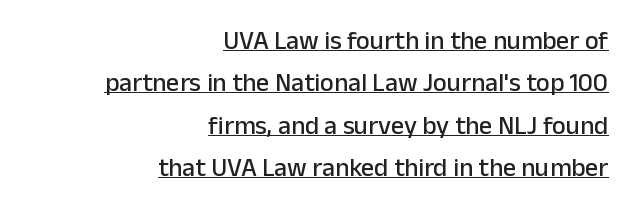
{"italic": "no", "underline": "yes", "align": "right", "line_spacing": "normal", "line_spacing_ratio": 1.63, "letter_spacing": "normal", "letter_spacing_em": 0.0, "glyph_px": 26}
